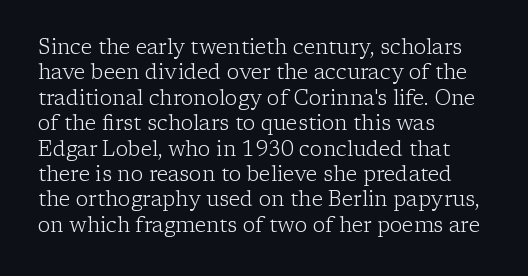
{"italic": "no", "bold": "no", "underline": "no", "align": "left", "line_spacing_ratio": 1.21, "letter_spacing": "normal", "letter_spacing_em": 0.0, "glyph_px": 21}
